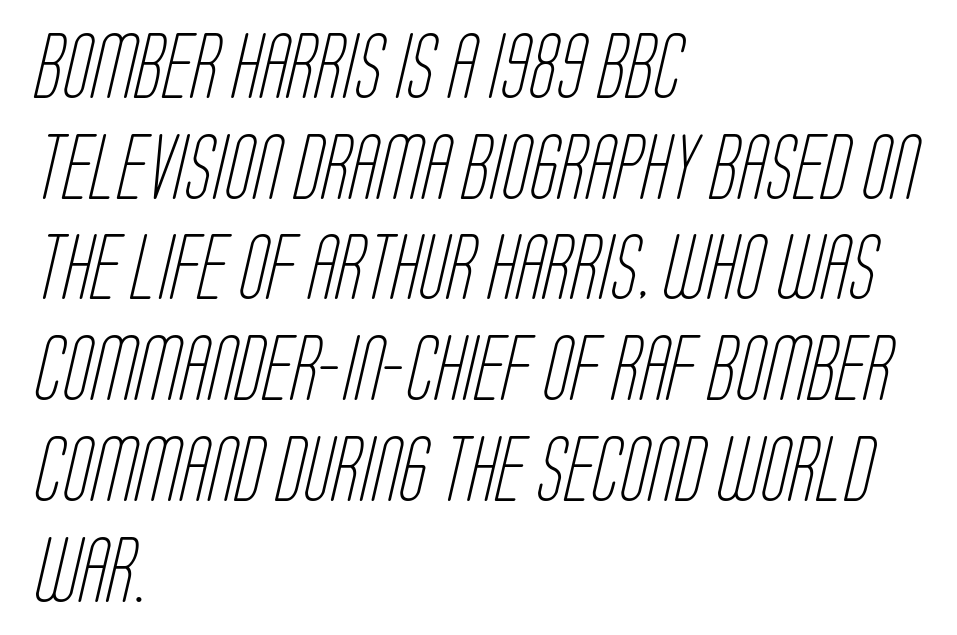
The image shows 65 px light, condensed sans-serif type; set left-aligned, normal line spacing (1.55x), normal letter spacing, not underlined; low stroke contrast and a large x-height.
